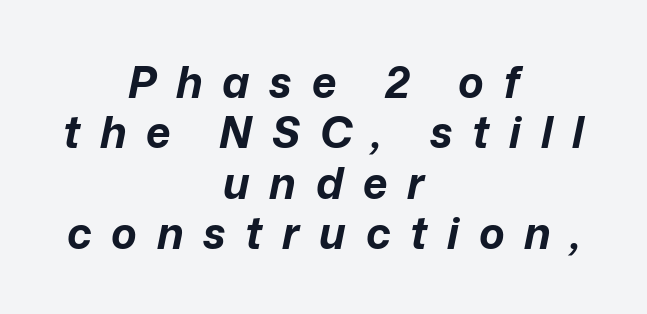
Q: Is the text bold? A: Yes.
Q: Is the text italic (slanted)? A: Yes, it leans right by about 12 degrees.
Q: Is the text underlined? A: No.
Q: How is the paragraph aligned? A: Centered.
Q: Is the spacing between letters normal or unusually wide? A: Unusually wide.
Q: Width (condensed, normal, or wide)? A: Normal.
Q: Stroke contrast? A: Low.
Q: x-height? A: Medium.
Q: Monospaced? A: No.
